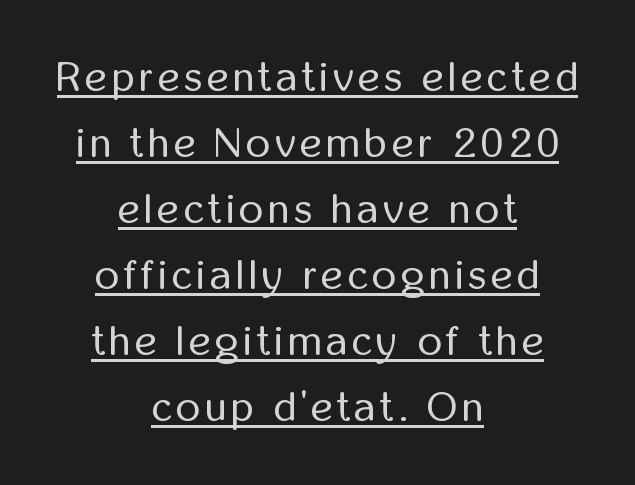
Q: Is the text bold? A: No.
Q: Is the text italic (slanted)? A: No, it is upright.
Q: Is the typeface a serif or a sans-serif typeface? A: Sans-serif.
Q: Is the text underlined? A: Yes.
Q: How is the paragraph aligned? A: Centered.
Q: Is the spacing between lines tight, normal or loose? A: Normal.
Q: Width (condensed, normal, or wide)? A: Condensed.
Q: Stroke contrast? A: Low.
Q: x-height? A: Medium.
Q: Monospaced? A: No.
